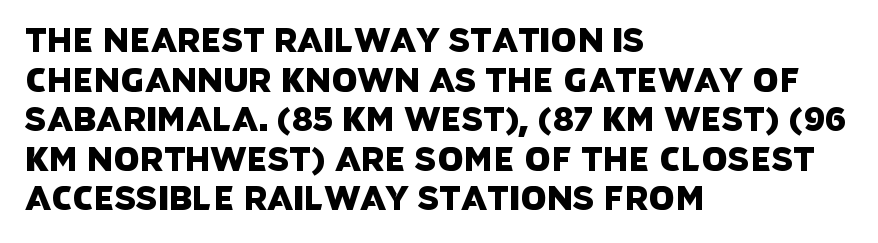
This rendering uses left alignment, leaving the right contour irregular. The face used here is a sans, in the tradition of grotesques and geometrics. Proportional: the letters do not fall into vertical columns. Nobody touched the tracking dial on this one.
